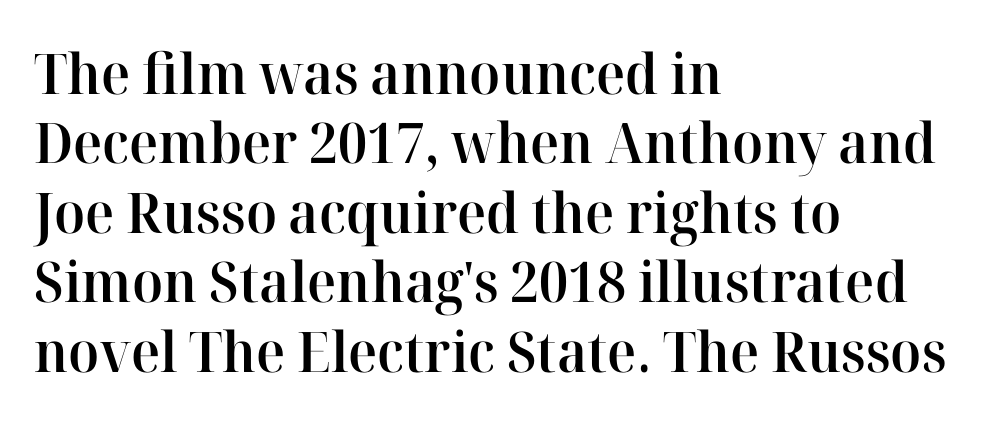
Q: Is the text bold? A: Semi-bold.
Q: Is the text italic (slanted)? A: No, it is upright.
Q: Is the typeface a serif or a sans-serif typeface? A: Serif.
Q: Is the text underlined? A: No.
Q: How is the paragraph aligned? A: Left-aligned.
Q: Is the spacing between letters normal or unusually wide? A: Normal.
Q: Width (condensed, normal, or wide)? A: Normal.
Q: Stroke contrast? A: High.
Q: x-height? A: Medium.
Q: Monospaced? A: No.
